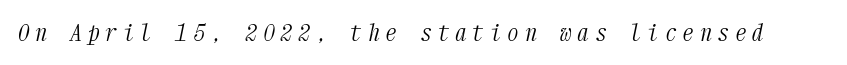
Q: Is the text bold? A: No.
Q: Is the text italic (slanted)? A: Yes, it leans right by about 12 degrees.
Q: Is the text underlined? A: No.
Q: Is the spacing between letters normal or unusually wide? A: Unusually wide.
